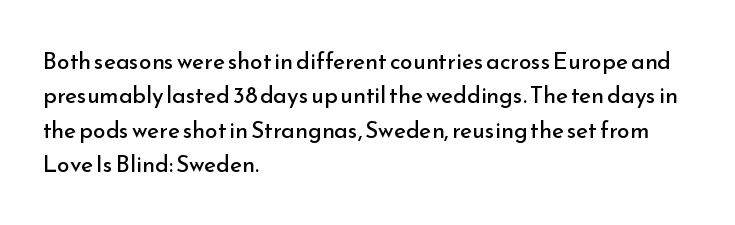
The vertical gap from one line to the next is medium. These lines were composed using upright roman letters. Horizontal alignment here is leftward, the default for most running prose. The gaps between neighbouring characters are ordinary and unremarkable. Weight: regular or lighter.
